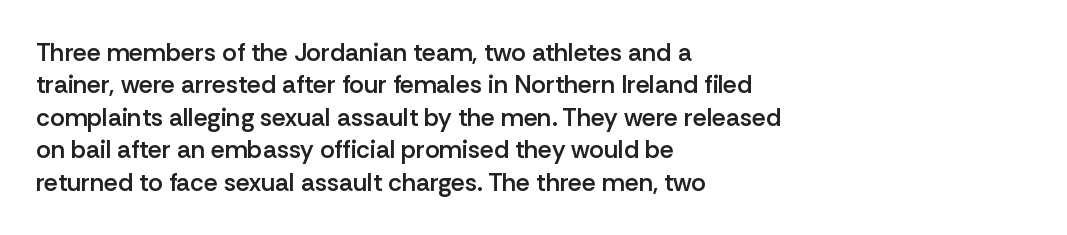
Q: Is the text bold? A: Semi-bold.
Q: Is the text italic (slanted)? A: No, it is upright.
Q: Is the text underlined? A: No.
Q: How is the paragraph aligned? A: Left-aligned.
Q: Is the spacing between letters normal or unusually wide? A: Normal.
Q: Is the spacing between lines tight, normal or loose? A: Normal.
